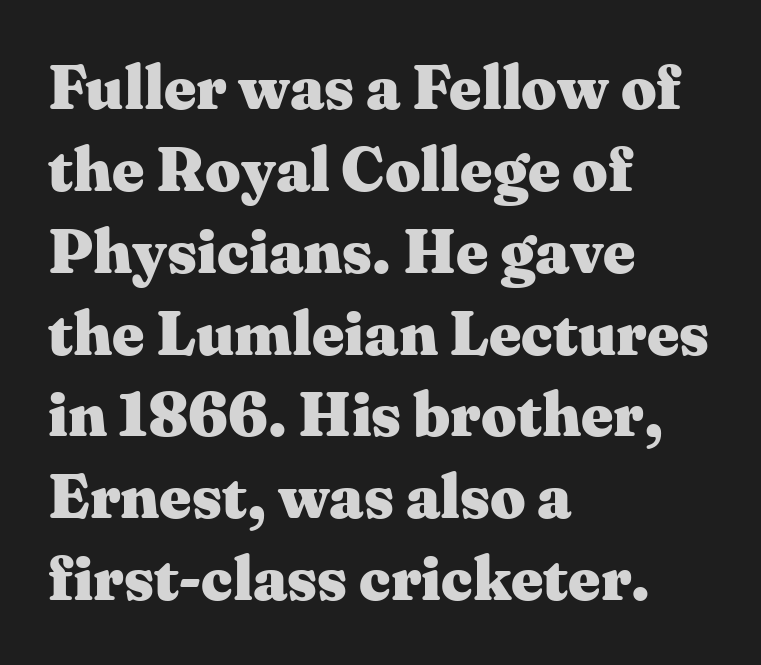
The image shows 62 px heavy, wide serif type, upright; set left-aligned, normal line spacing (1.32x), normal letter spacing, not underlined; medium stroke contrast and a medium x-height.
